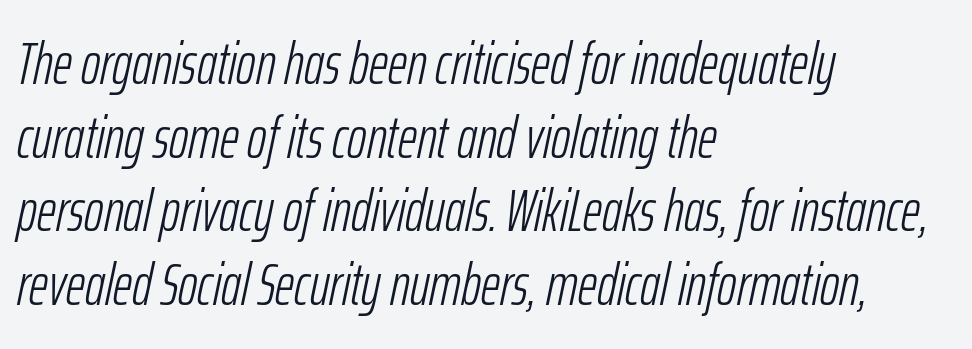
{"italic": "yes", "lean": "right", "slant_degrees": 12, "bold": "no", "weight": "light", "width": "condensed", "stroke_contrast": "low", "x_height": "medium", "monospaced": "no", "underline": "no", "align": "left", "line_spacing": "normal", "line_spacing_ratio": 1.25, "letter_spacing": "normal", "letter_spacing_em": 0.0, "glyph_px": 59}
